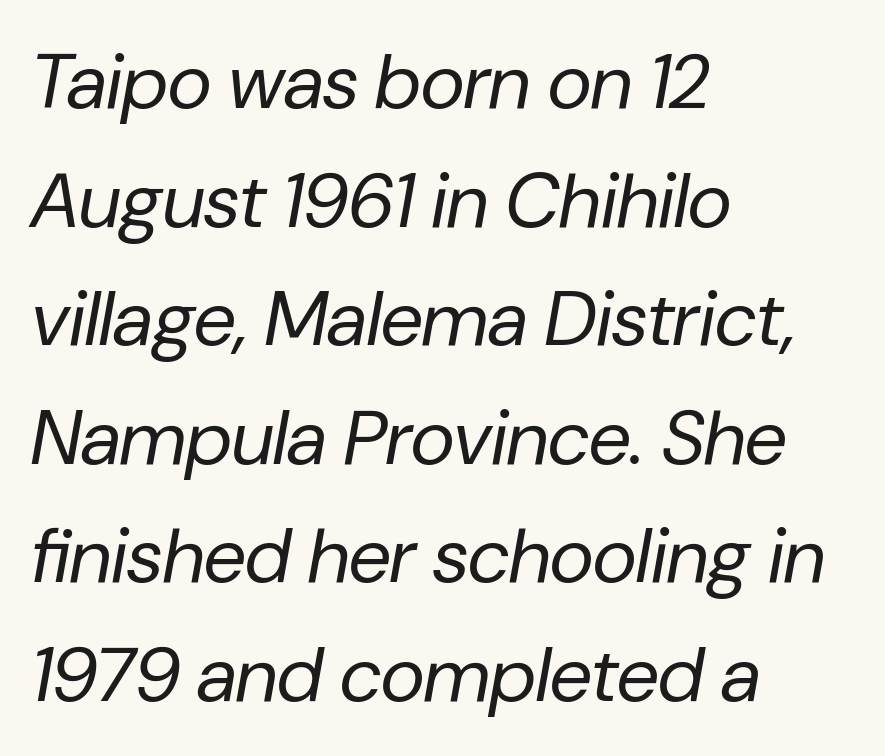
The image shows 77 px regular-weight type, italic (leaning right); set left-aligned, normal line spacing (1.54x), normal letter spacing, not underlined; low stroke contrast and a medium x-height.
